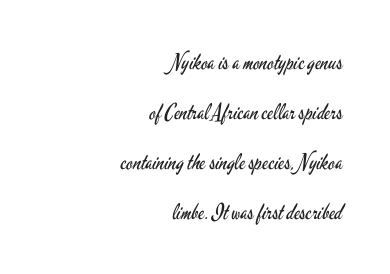
{"bold": "no", "underline": "no", "align": "right", "line_spacing": "loose", "line_spacing_ratio": 2.27, "letter_spacing": "normal", "letter_spacing_em": 0.0, "glyph_px": 22}
